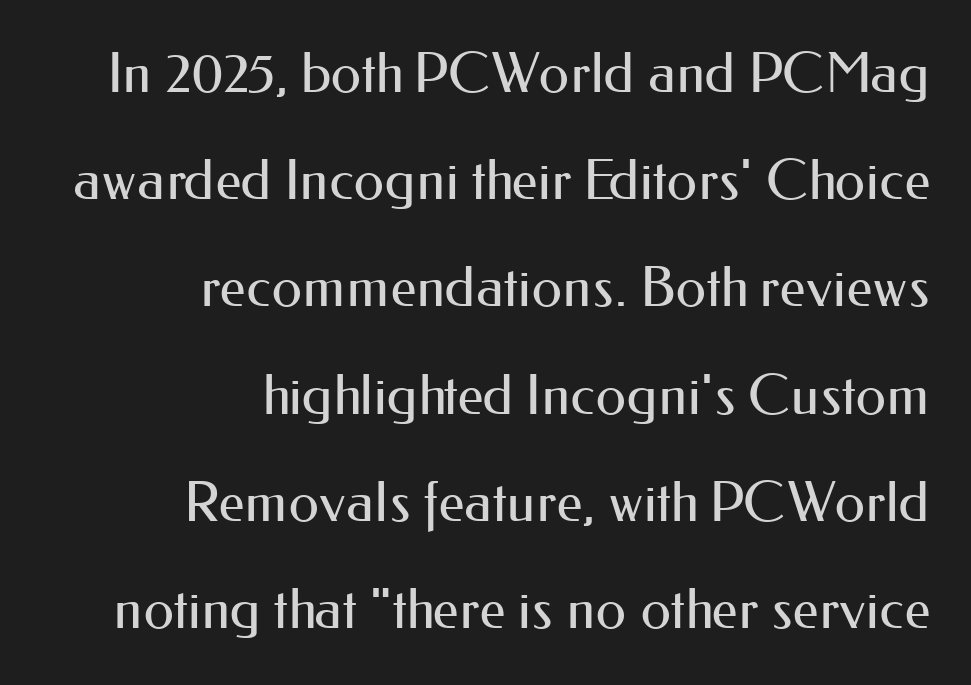
Q: Is the text bold? A: No.
Q: Is the text italic (slanted)? A: No, it is upright.
Q: Is the typeface a serif or a sans-serif typeface? A: Sans-serif.
Q: Is the text underlined? A: No.
Q: How is the paragraph aligned? A: Right-aligned.
Q: Is the spacing between letters normal or unusually wide? A: Normal.
Q: Is the spacing between lines tight, normal or loose? A: Loose.
Q: Width (condensed, normal, or wide)? A: Normal.
Q: Stroke contrast? A: Medium.
Q: x-height? A: Small.
Q: Monospaced? A: No.
